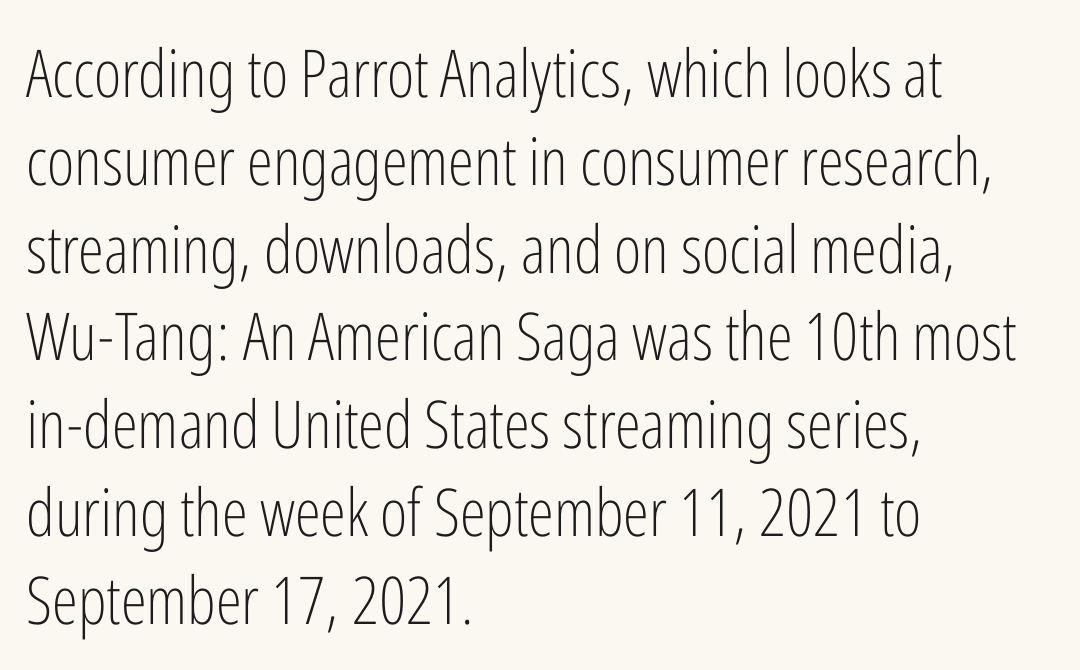
Q: Is the text bold? A: No.
Q: Is the text italic (slanted)? A: No, it is upright.
Q: Is the typeface a serif or a sans-serif typeface? A: Sans-serif.
Q: Is the text underlined? A: No.
Q: How is the paragraph aligned? A: Left-aligned.
Q: Is the spacing between letters normal or unusually wide? A: Normal.
Q: Is the spacing between lines tight, normal or loose? A: Normal.
Q: Width (condensed, normal, or wide)? A: Condensed.
Q: Stroke contrast? A: Low.
Q: x-height? A: Medium.
Q: Monospaced? A: No.
